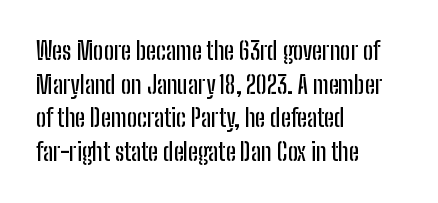
Leading matches the norm, producing a regular column. Every stem runs plumb, perpendicular to the baseline. Underline: absent. In CSS terms this would be text-align: left. Here the glyphs are tracked normally, forming tight word shapes.
